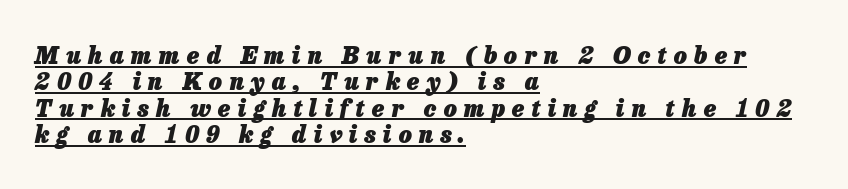
The image shows 23 px bold type, italic (leaning right); set left-aligned, tight line spacing (1.15x), unusually wide letter spacing (+0.31 em), underlined.
